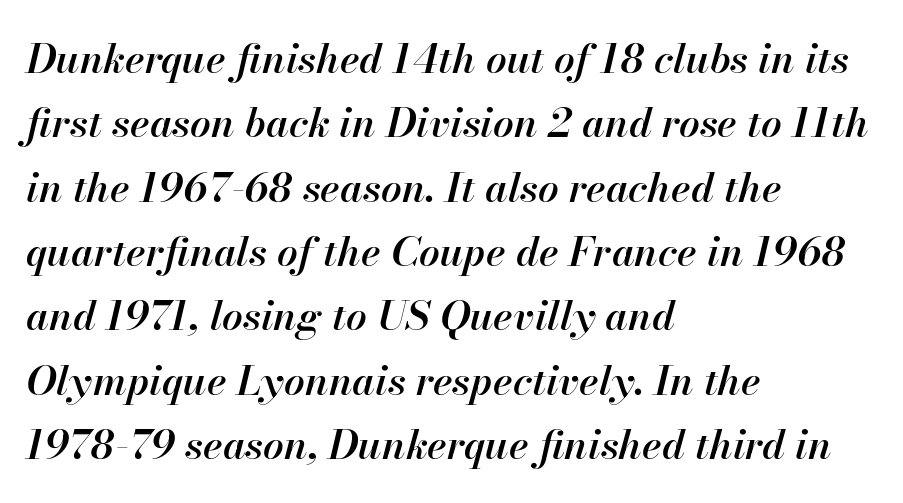
Q: Is the text bold? A: Semi-bold.
Q: Is the text italic (slanted)? A: Yes, it leans right by about 13 degrees.
Q: Is the text underlined? A: No.
Q: How is the paragraph aligned? A: Left-aligned.
Q: Is the spacing between letters normal or unusually wide? A: Normal.
Q: Is the spacing between lines tight, normal or loose? A: Normal.
Q: Width (condensed, normal, or wide)? A: Normal.
Q: Stroke contrast? A: High.
Q: x-height? A: Small.
Q: Monospaced? A: No.
